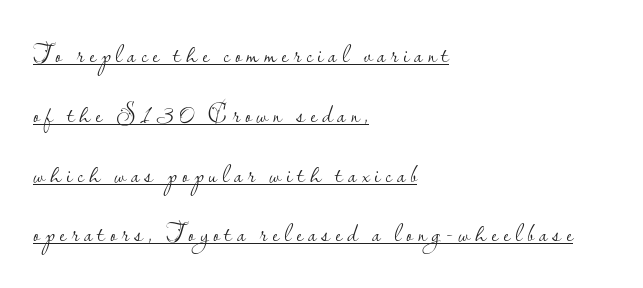
The image shows 26 px text type; set left-aligned, loose line spacing (2.3x), unusually wide letter spacing (+0.2 em), underlined.
